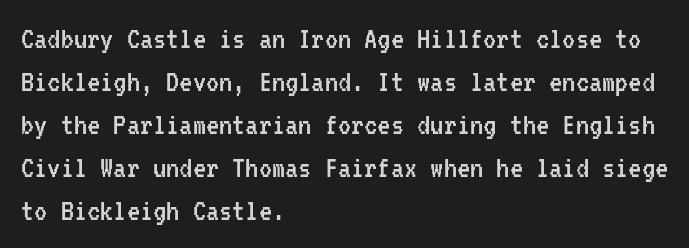
Q: Is the text bold? A: No.
Q: Is the text italic (slanted)? A: No, it is upright.
Q: Is the typeface a serif or a sans-serif typeface? A: Sans-serif.
Q: Is the text underlined? A: No.
Q: How is the paragraph aligned? A: Left-aligned.
Q: Is the spacing between letters normal or unusually wide? A: Normal.
Q: Is the spacing between lines tight, normal or loose? A: Normal.
Q: Width (condensed, normal, or wide)? A: Condensed.
Q: Stroke contrast? A: Low.
Q: x-height? A: Medium.
Q: Monospaced? A: Yes.
